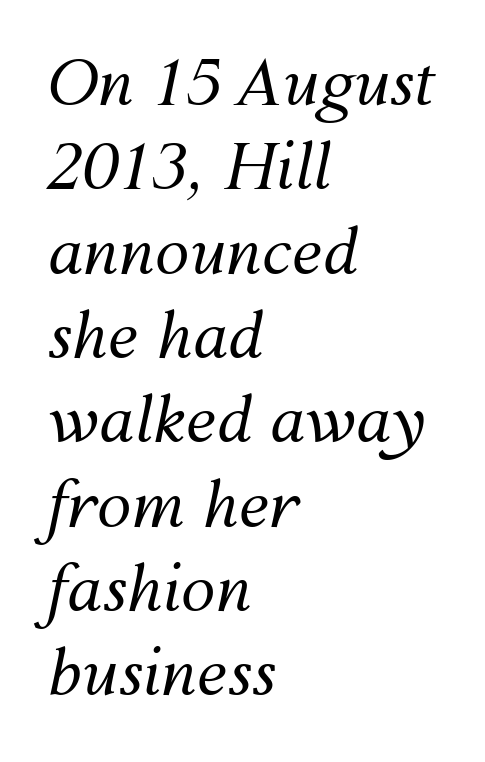
The image shows 62 px regular-weight type, italic (leaning right); set left-aligned, normal line spacing (1.36x), normal letter spacing, not underlined; medium stroke contrast and a medium x-height.
